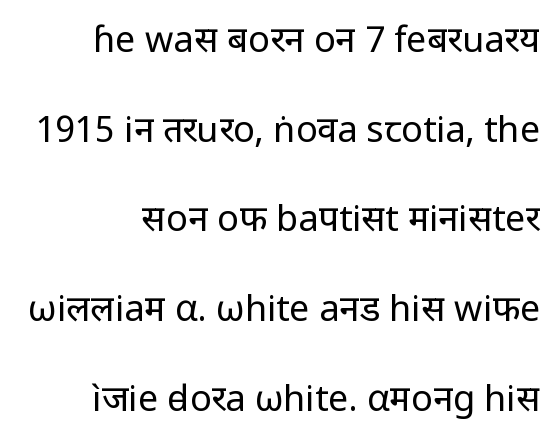
{"serif": "no", "italic": "no", "bold": "no", "weight": "regular", "width": "normal", "stroke_contrast": "low", "x_height": "medium", "monospaced": "no", "underline": "no", "align": "right", "line_spacing": "loose", "line_spacing_ratio": 2.49, "letter_spacing": "normal", "letter_spacing_em": 0.0, "glyph_px": 36}
